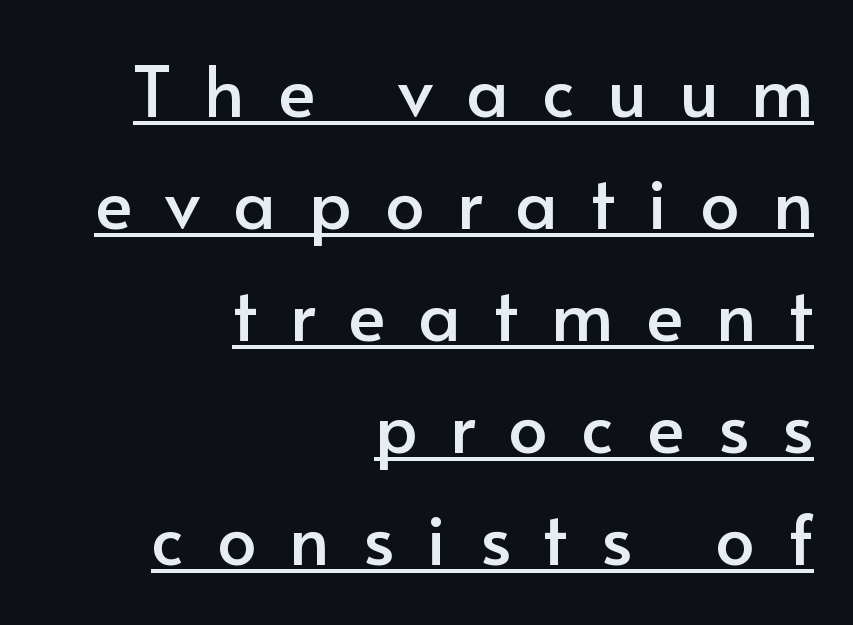
Q: Is the text italic (slanted)? A: No, it is upright.
Q: Is the typeface a serif or a sans-serif typeface? A: Sans-serif.
Q: Is the text underlined? A: Yes.
Q: How is the paragraph aligned? A: Right-aligned.
Q: Is the spacing between letters normal or unusually wide? A: Unusually wide.
Q: Is the spacing between lines tight, normal or loose? A: Normal.
Q: Width (condensed, normal, or wide)? A: Normal.
Q: Stroke contrast? A: Low.
Q: x-height? A: Small.
Q: Monospaced? A: No.
